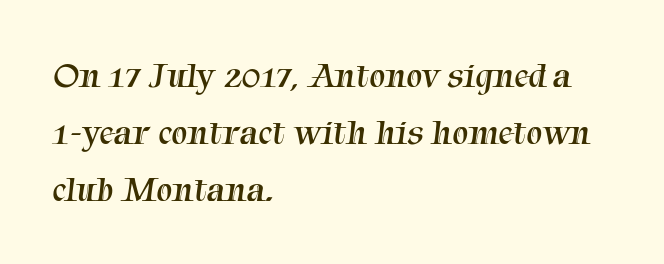
Q: Is the text bold? A: No.
Q: Is the typeface a serif or a sans-serif typeface? A: Serif.
Q: Is the text underlined? A: No.
Q: How is the paragraph aligned? A: Left-aligned.
Q: Is the spacing between letters normal or unusually wide? A: Normal.
Q: Is the spacing between lines tight, normal or loose? A: Normal.
Q: Width (condensed, normal, or wide)? A: Normal.
Q: Stroke contrast? A: Medium.
Q: x-height? A: Medium.
Q: Monospaced? A: No.
